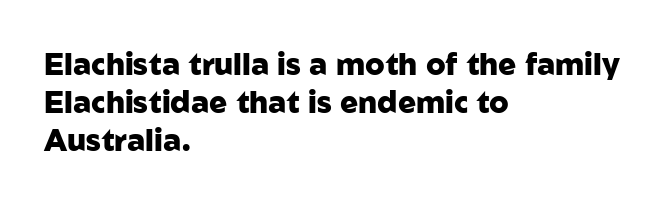
Q: Is the text bold? A: Yes.
Q: Is the text italic (slanted)? A: No, it is upright.
Q: Is the typeface a serif or a sans-serif typeface? A: Sans-serif.
Q: Is the text underlined? A: No.
Q: How is the paragraph aligned? A: Left-aligned.
Q: Is the spacing between letters normal or unusually wide? A: Normal.
Q: Is the spacing between lines tight, normal or loose? A: Normal.
Q: Width (condensed, normal, or wide)? A: Normal.
Q: Stroke contrast? A: Low.
Q: x-height? A: Medium.
Q: Monospaced? A: No.
